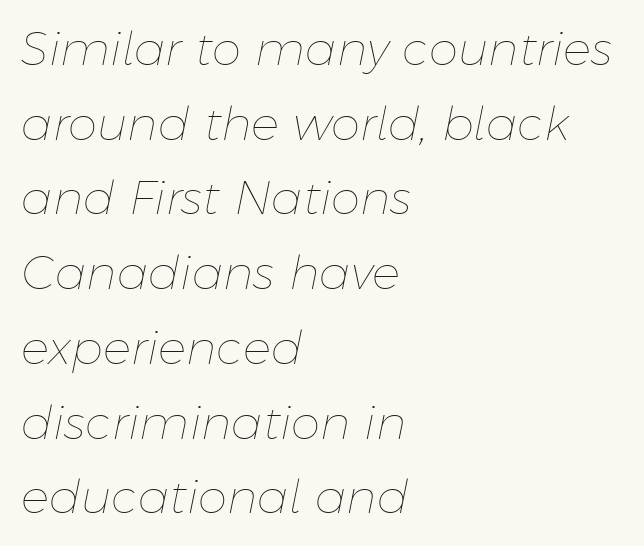
The image shows 47 px thin type, italic (leaning right); set left-aligned, normal line spacing (1.59x), normal letter spacing, not underlined; low stroke contrast and a medium x-height.
